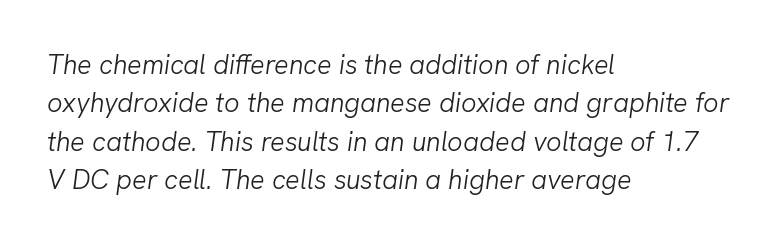
Q: Is the text bold? A: No.
Q: Is the text italic (slanted)? A: Yes, it leans right by about 8 degrees.
Q: Is the text underlined? A: No.
Q: How is the paragraph aligned? A: Left-aligned.
Q: Is the spacing between letters normal or unusually wide? A: Normal.
Q: Is the spacing between lines tight, normal or loose? A: Normal.
